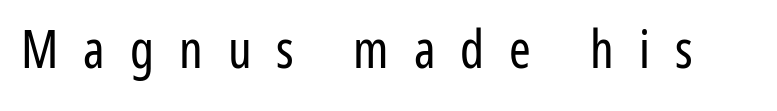
{"serif": "no", "italic": "no", "bold": "no", "weight": "regular", "width": "condensed", "stroke_contrast": "low", "x_height": "medium", "monospaced": "no", "underline": "no", "letter_spacing": "wide", "letter_spacing_em": 0.48, "glyph_px": 52}
